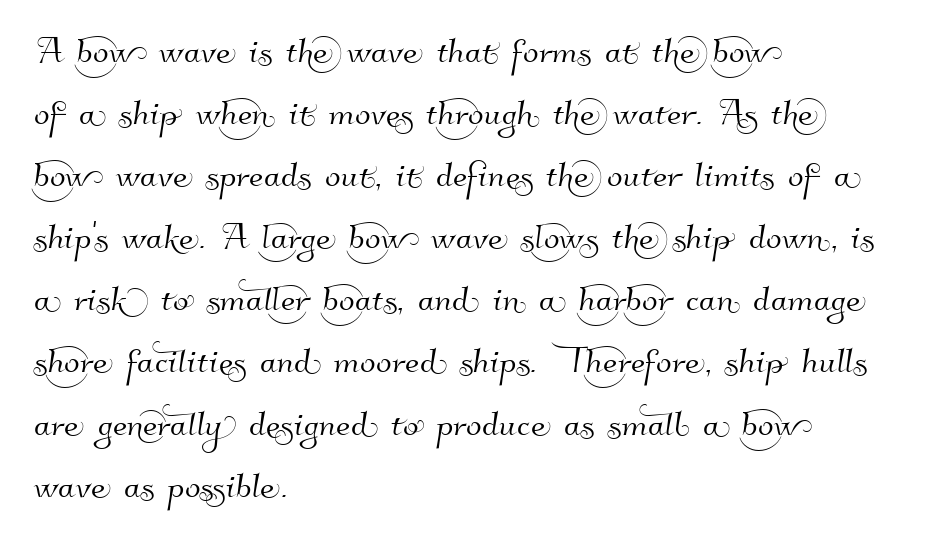
{"serif": "no", "width": "normal", "stroke_contrast": "high", "x_height": "small", "monospaced": "no", "underline": "no", "align": "left", "line_spacing": "normal", "line_spacing_ratio": 1.35, "letter_spacing": "normal", "letter_spacing_em": 0.0, "glyph_px": 46}
